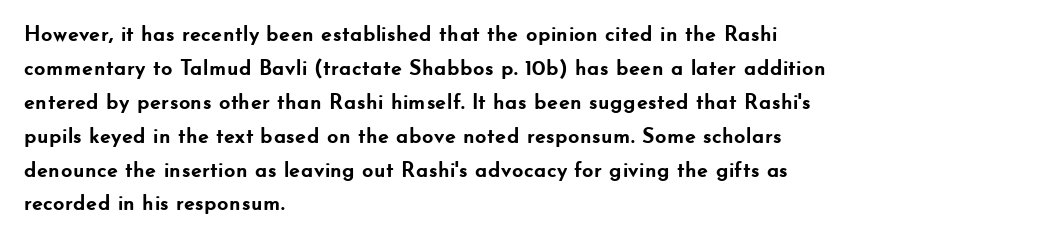
The lettering holds an erect, upright posture throughout. No word sits above an underline. Thick stems and heavy bowls — unmistakably bold. How are the letters spaced? Ordinarily, with no added tracking. Line beginnings align vertically; line endings do not.
